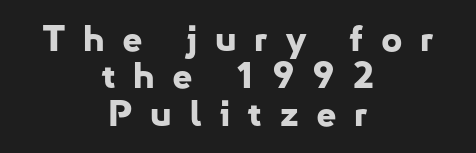
The image shows 36 px bold sans-serif type, upright; set centered, tight line spacing (1.04x), unusually wide letter spacing (+0.48 em), not underlined; low stroke contrast and a small x-height.
